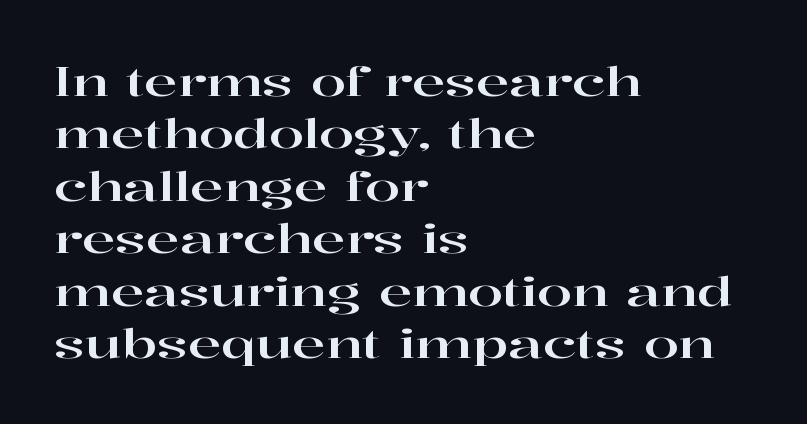
The image shows 40 px wide serif type, upright; set left-aligned, normal line spacing (1.31x), normal letter spacing, not underlined; high stroke contrast and a medium x-height.
